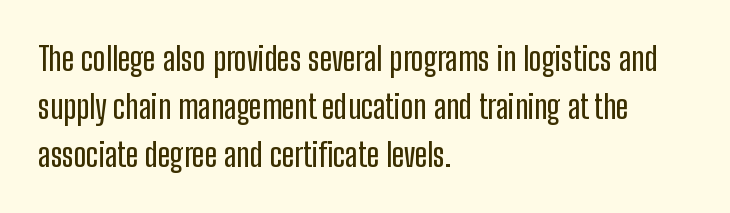
Q: Is the text italic (slanted)? A: No, it is upright.
Q: Is the typeface a serif or a sans-serif typeface? A: Sans-serif.
Q: Is the text underlined? A: No.
Q: How is the paragraph aligned? A: Left-aligned.
Q: Is the spacing between letters normal or unusually wide? A: Normal.
Q: Is the spacing between lines tight, normal or loose? A: Normal.
Q: Width (condensed, normal, or wide)? A: Condensed.
Q: Stroke contrast? A: Low.
Q: x-height? A: Medium.
Q: Monospaced? A: No.
